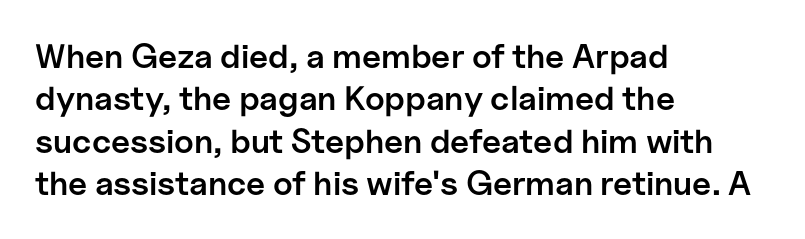
Q: Is the text bold? A: Semi-bold.
Q: Is the text italic (slanted)? A: No, it is upright.
Q: Is the typeface a serif or a sans-serif typeface? A: Sans-serif.
Q: Is the text underlined? A: No.
Q: How is the paragraph aligned? A: Left-aligned.
Q: Is the spacing between letters normal or unusually wide? A: Normal.
Q: Is the spacing between lines tight, normal or loose? A: Normal.
Q: Width (condensed, normal, or wide)? A: Normal.
Q: Stroke contrast? A: Low.
Q: x-height? A: Medium.
Q: Monospaced? A: No.
